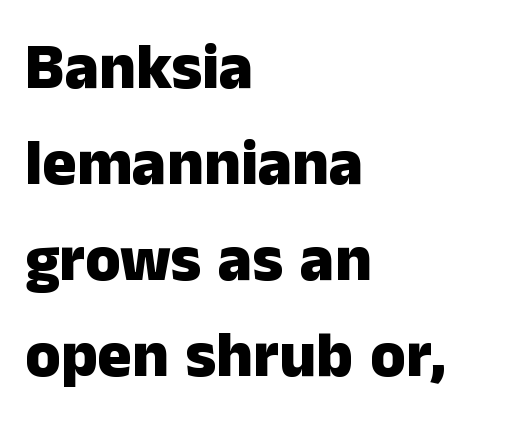
These lines keep a tight, regular rhythm from letter to letter. These lines are rendered in a variable-pitch font. These lines sit exactly where default settings would place them. The typesetter chose a ragged-right arrangement here.
